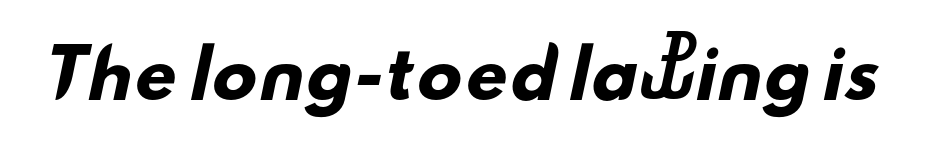
The image shows 66 px heavy, wide sans-serif type; set normal letter spacing, not underlined; low stroke contrast and a small x-height.
